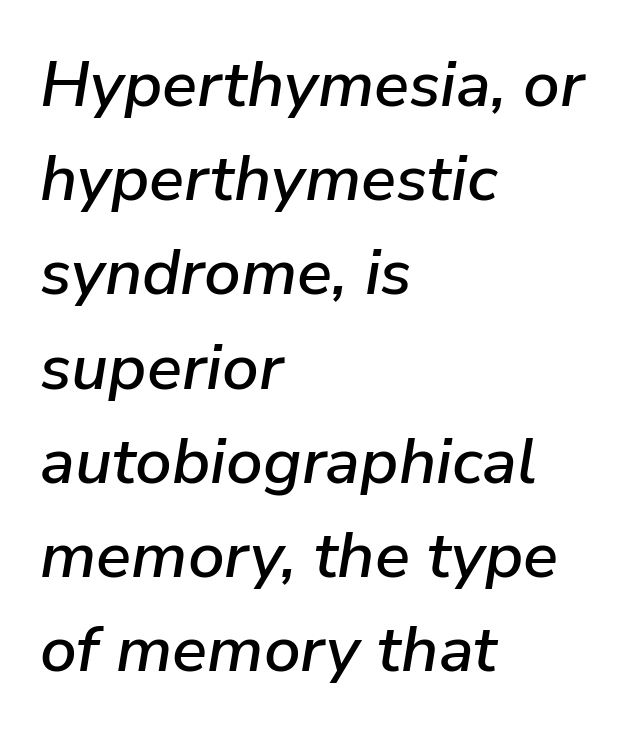
Q: Is the text italic (slanted)? A: Yes, it leans right by about 9 degrees.
Q: Is the text underlined? A: No.
Q: How is the paragraph aligned? A: Left-aligned.
Q: Is the spacing between letters normal or unusually wide? A: Normal.
Q: Is the spacing between lines tight, normal or loose? A: Normal.
Q: Width (condensed, normal, or wide)? A: Normal.
Q: Stroke contrast? A: Low.
Q: x-height? A: Medium.
Q: Monospaced? A: No.
